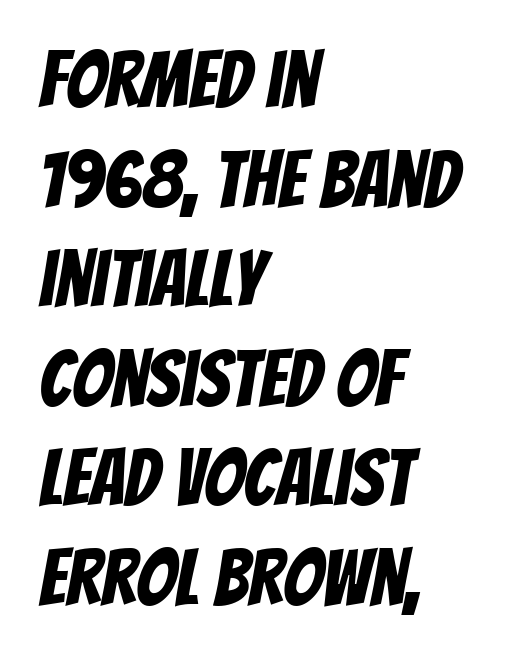
The image shows 79 px condensed sans-serif type; set left-aligned, normal line spacing (1.26x), normal letter spacing, not underlined; low stroke contrast and a large x-height.
